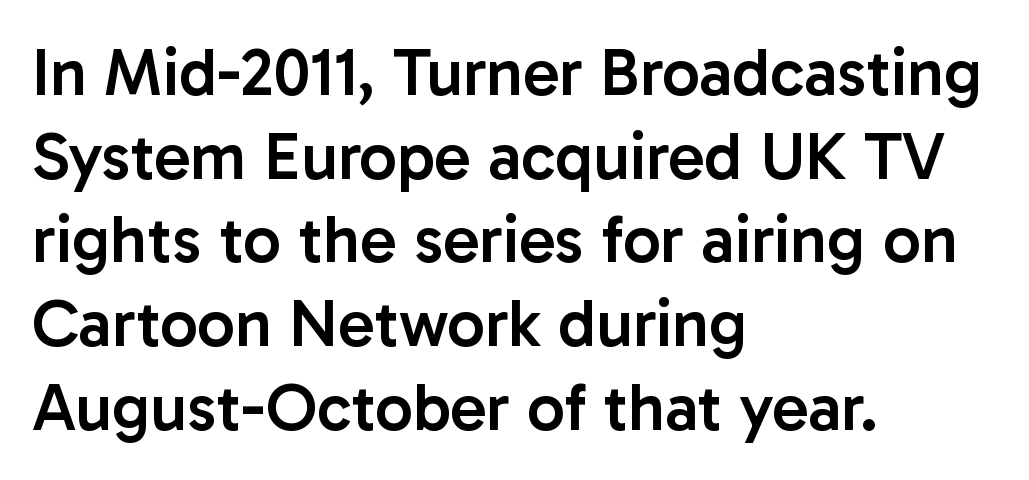
Q: Is the text bold? A: Semi-bold.
Q: Is the text italic (slanted)? A: No, it is upright.
Q: Is the typeface a serif or a sans-serif typeface? A: Sans-serif.
Q: Is the text underlined? A: No.
Q: How is the paragraph aligned? A: Left-aligned.
Q: Is the spacing between letters normal or unusually wide? A: Normal.
Q: Is the spacing between lines tight, normal or loose? A: Normal.
Q: Width (condensed, normal, or wide)? A: Normal.
Q: Stroke contrast? A: Low.
Q: x-height? A: Medium.
Q: Monospaced? A: No.
